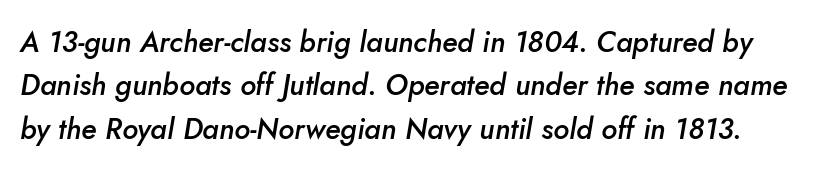
{"italic": "yes", "lean": "right", "slant_degrees": 10, "bold": "semi", "weight": "semibold", "width": "normal", "stroke_contrast": "low", "x_height": "small", "monospaced": "no", "underline": "no", "line_spacing": "normal", "line_spacing_ratio": 1.5, "letter_spacing": "normal", "letter_spacing_em": 0.0, "glyph_px": 29}
